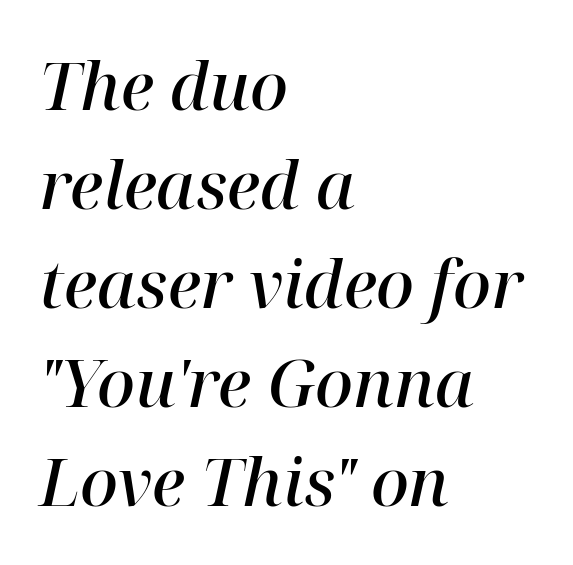
Q: Is the text bold? A: Semi-bold.
Q: Is the text italic (slanted)? A: Yes, it leans right by about 12 degrees.
Q: Is the typeface a serif or a sans-serif typeface? A: Serif.
Q: Is the text underlined? A: No.
Q: How is the paragraph aligned? A: Left-aligned.
Q: Is the spacing between letters normal or unusually wide? A: Normal.
Q: Is the spacing between lines tight, normal or loose? A: Normal.
Q: Width (condensed, normal, or wide)? A: Normal.
Q: Stroke contrast? A: High.
Q: x-height? A: Medium.
Q: Monospaced? A: No.
